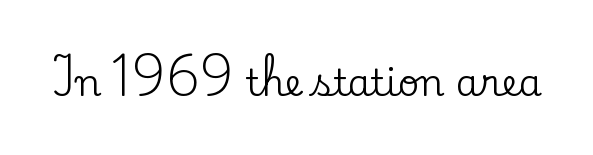
The font's upright variant was chosen for this text. The letterforms sit shoulder to shoulder at normal distance. Note the varied advance widths — an 'i' is clearly narrower than an 'm'. No word sits above an underline. You can tell from the footed stems that serif type was used.
